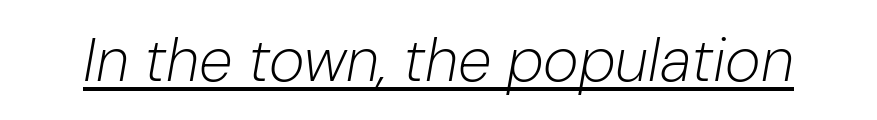
Notice how the stems are inclined rather than vertical — that's the hallmark of italics. The rendered words wear a rule along their underside. Each letter keeps its own natural width here, so spacing adapts to shape. A light-to-regular cut is what we see here. There is no visible air inserted between adjacent glyphs.
